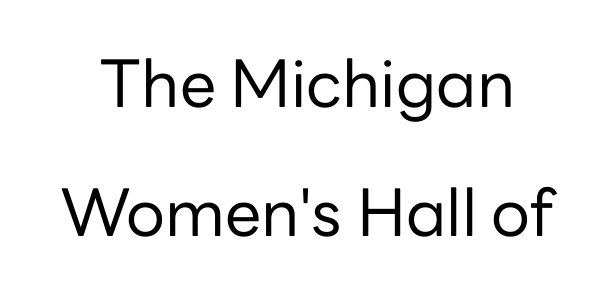
Q: Is the text bold? A: No.
Q: Is the text italic (slanted)? A: No, it is upright.
Q: Is the typeface a serif or a sans-serif typeface? A: Sans-serif.
Q: Is the text underlined? A: No.
Q: Is the spacing between letters normal or unusually wide? A: Normal.
Q: Is the spacing between lines tight, normal or loose? A: Loose.
Q: Width (condensed, normal, or wide)? A: Normal.
Q: Stroke contrast? A: Low.
Q: x-height? A: Medium.
Q: Monospaced? A: No.
